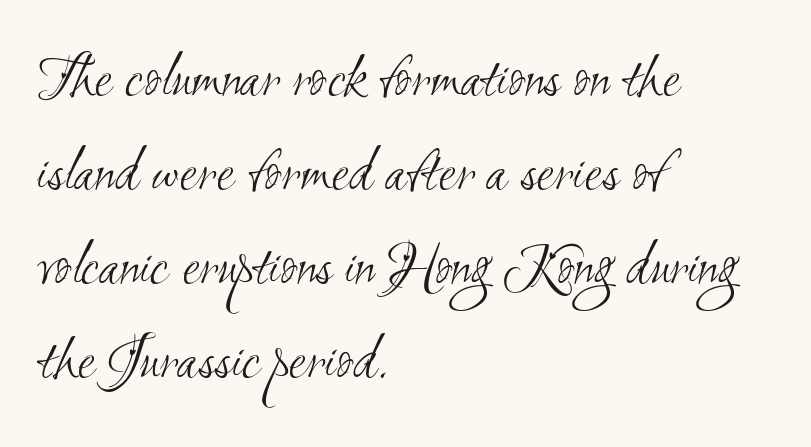
The lines sit at an ordinary, default distance from one another. The rendering keeps characters at their native spacing. The rag falls on the right side of this text block. Only glyphs here, with clear space below each row.
